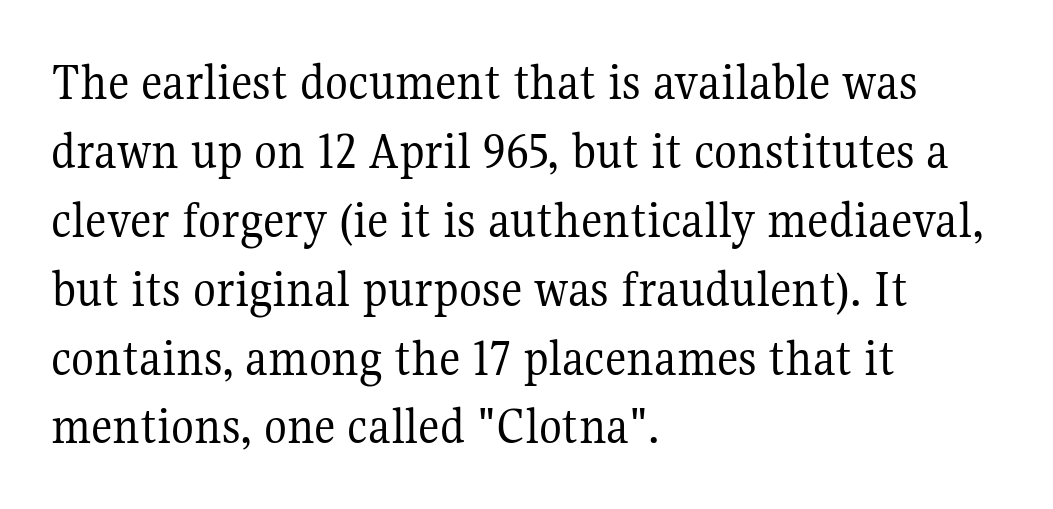
The face used here is seriffed, in the tradition of book romans. Short and long lines alike share a common starting point at left. Character widths vary here, with narrow letters taking less room than wide ones. Unlike italic type, these characters show no tilt at all. The letterforms sit at book weight or below. Rule under the text: the space is simply empty.
